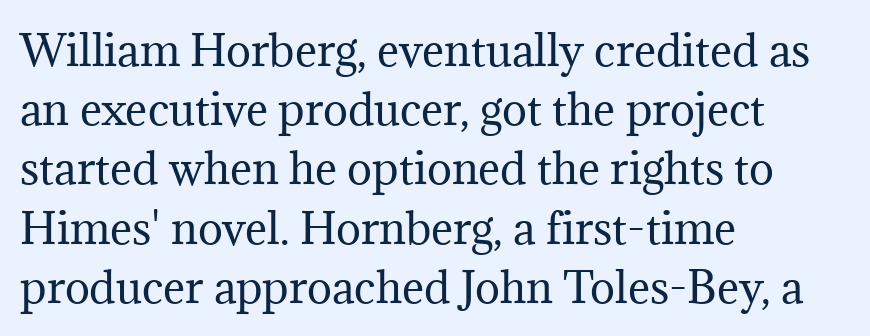
The image shows 42 px regular-weight serif type, upright; set left-aligned, normal line spacing (1.41x), normal letter spacing, not underlined; medium stroke contrast and a medium x-height.
